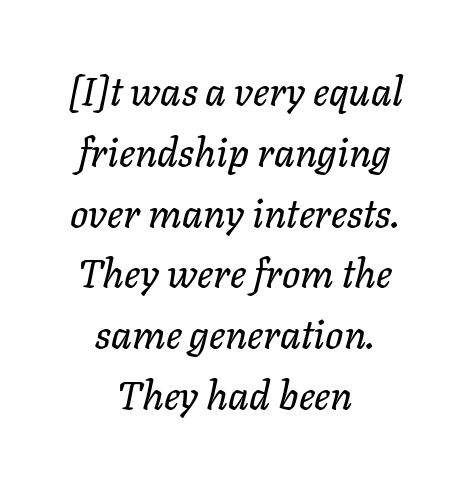
The image shows 40 px text type, italic (leaning right); set centered, normal line spacing (1.52x), normal letter spacing, not underlined; low stroke contrast and a medium x-height.
